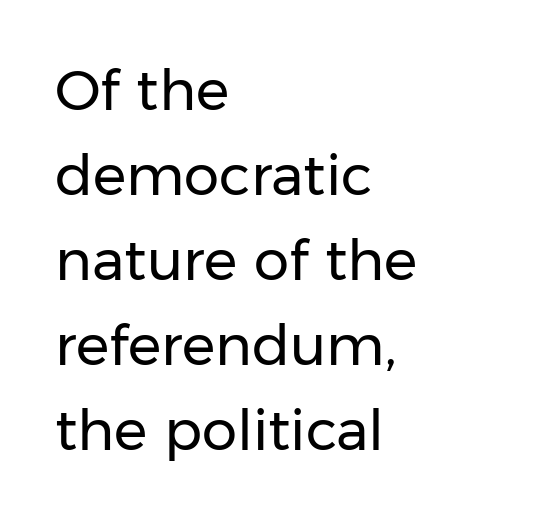
{"serif": "no", "italic": "no", "bold": "no", "weight": "regular", "width": "normal", "stroke_contrast": "low", "x_height": "medium", "monospaced": "no", "underline": "no", "align": "left", "line_spacing": "normal", "line_spacing_ratio": 1.52, "letter_spacing": "normal", "letter_spacing_em": 0.0, "glyph_px": 56}
